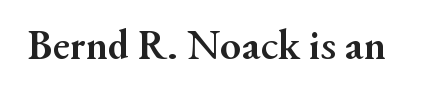
The image shows 43 px semibold serif type, upright; set normal letter spacing, not underlined; medium stroke contrast and a small x-height.
